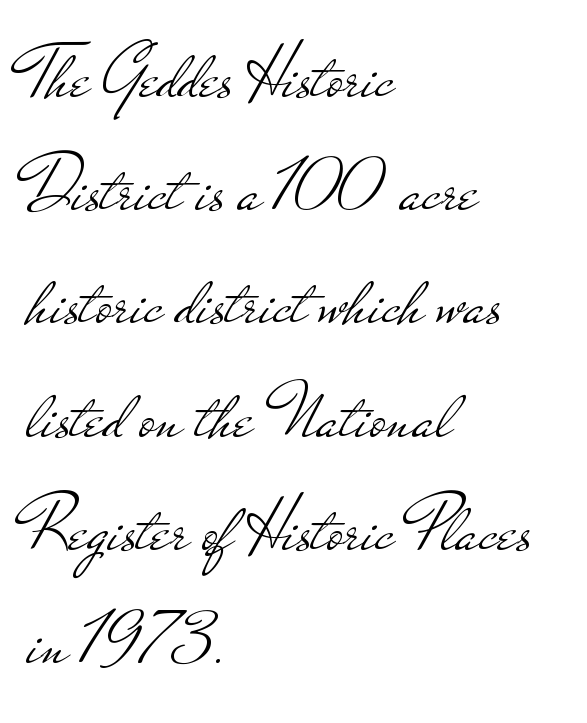
{"serif": "no", "bold": "no", "weight": "light", "width": "wide", "stroke_contrast": "low", "x_height": "small", "monospaced": "no", "underline": "no", "align": "left", "line_spacing": "normal", "line_spacing_ratio": 1.47, "letter_spacing": "normal", "letter_spacing_em": 0.0, "glyph_px": 77}
